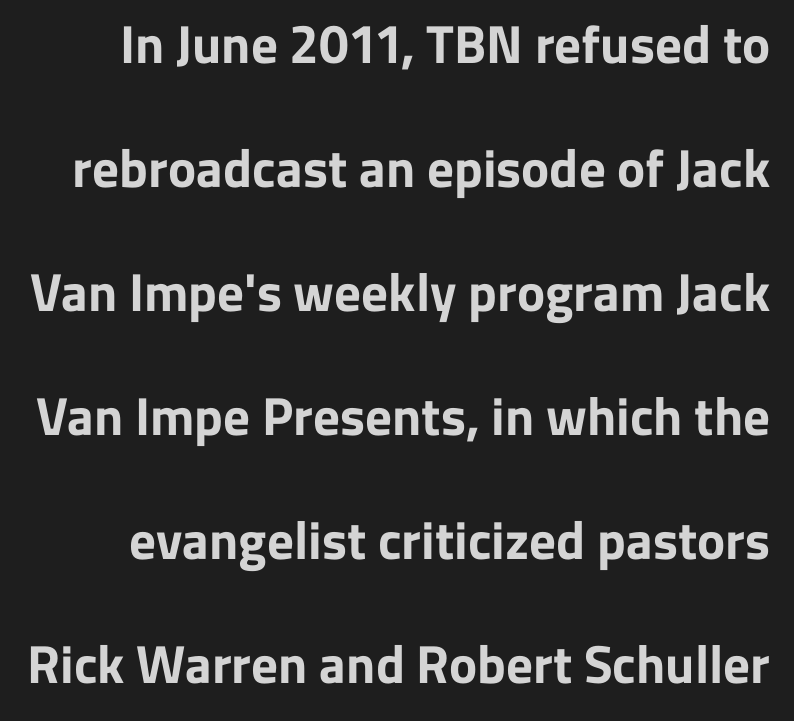
{"serif": "no", "italic": "no", "bold": "yes", "weight": "bold", "width": "normal", "stroke_contrast": "low", "x_height": "medium", "monospaced": "no", "underline": "no", "line_spacing": "loose", "line_spacing_ratio": 2.34, "letter_spacing": "normal", "letter_spacing_em": 0.0, "glyph_px": 53}
